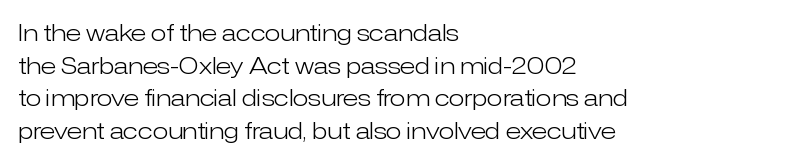
Characters follow at the spacing the type designer built in. The letterforms sit at book weight or below. Rendered with straight, roman letterforms. The rows are spaced the way most documents space them. The strip under each line holds only bare page.
